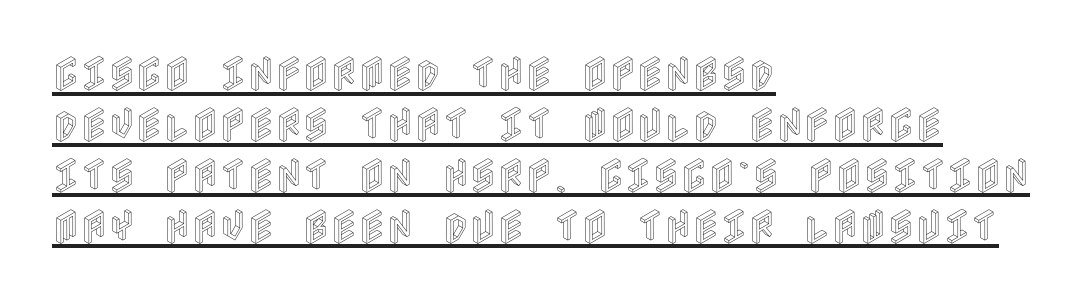
The image shows 38 px condensed type, upright; set left-aligned, normal line spacing (1.34x), normal letter spacing, underlined; a large x-height.
